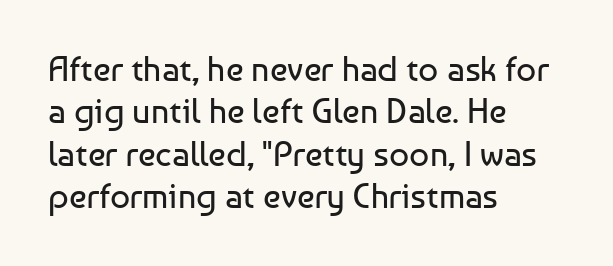
The image shows 35 px regular-weight sans-serif type, upright; set left-aligned, line spacing 1.21x, normal letter spacing, not underlined; low stroke contrast and a medium x-height.
